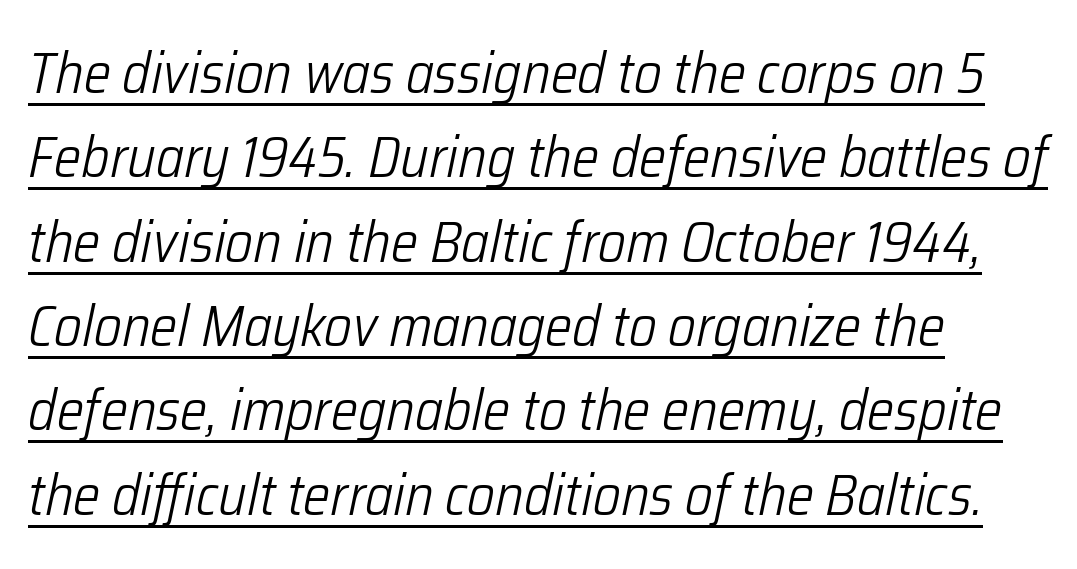
{"italic": "yes", "lean": "right", "slant_degrees": 12, "bold": "no", "weight": "light", "width": "condensed", "stroke_contrast": "low", "x_height": "medium", "monospaced": "no", "underline": "yes", "align": "left", "line_spacing": "normal", "line_spacing_ratio": 1.48, "letter_spacing": "normal", "letter_spacing_em": 0.0, "glyph_px": 57}
